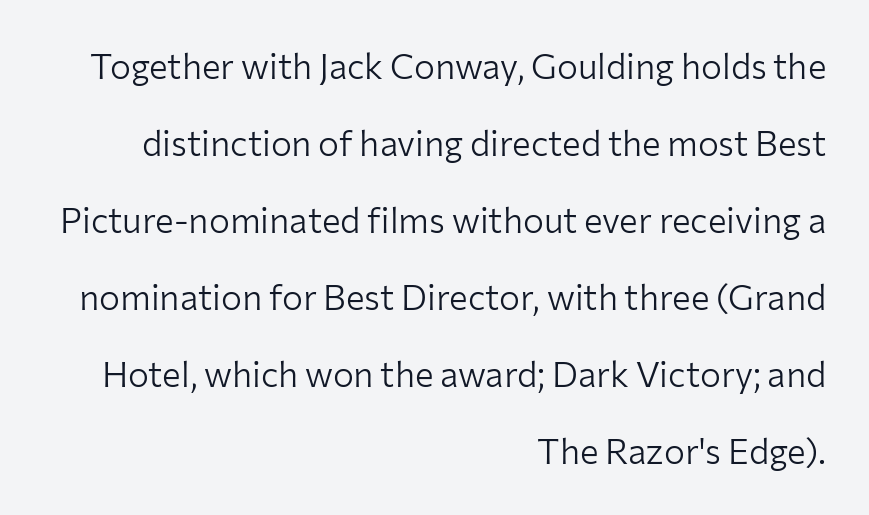
Every character sits straight up, as roman type does. Horizontal bands of white between lines are thick stripes. Each line ends at the same right margin while the left side varies. Each letter keeps its own natural width here, so spacing adapts to shape. Letter spacing: default. The font is comparable to plain body text, perhaps lighter.
